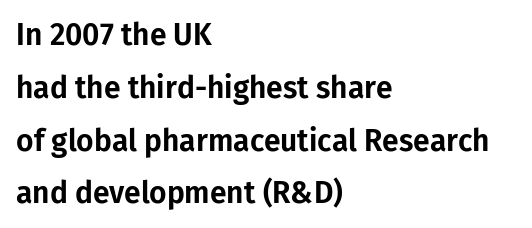
Bare-footed words on every line. Notice how the stems are strictly vertical — no italics here. You could not count columns in this text — the font is proportionally spaced. Short note: letters normally spaced. The text block is weighted toward the left margin, trailing off unevenly rightward. Serif or sans? Sans — the stroke terminals are bare.
